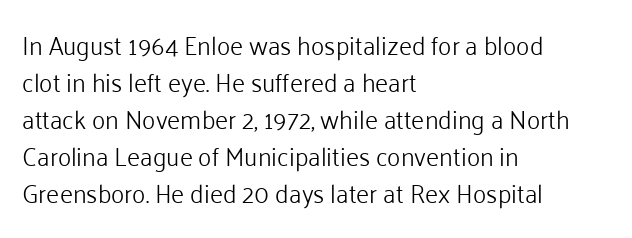
{"italic": "no", "bold": "no", "underline": "no", "align": "left", "line_spacing": "normal", "line_spacing_ratio": 1.48, "letter_spacing": "normal", "letter_spacing_em": 0.0, "glyph_px": 25}
